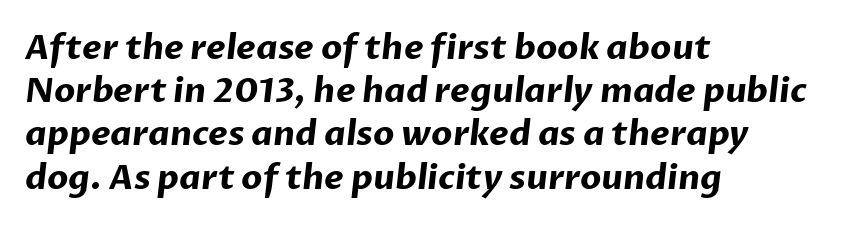
Q: Is the text bold? A: Yes.
Q: Is the typeface a serif or a sans-serif typeface? A: Sans-serif.
Q: Is the text underlined? A: No.
Q: How is the paragraph aligned? A: Left-aligned.
Q: Is the spacing between letters normal or unusually wide? A: Normal.
Q: Is the spacing between lines tight, normal or loose? A: Normal.
Q: Width (condensed, normal, or wide)? A: Normal.
Q: Stroke contrast? A: Low.
Q: x-height? A: Medium.
Q: Monospaced? A: No.
